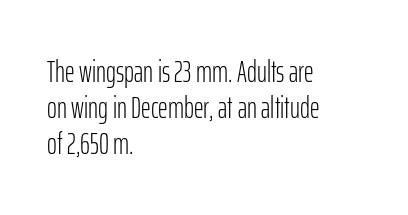
Q: Is the text bold? A: No.
Q: Is the text italic (slanted)? A: No, it is upright.
Q: Is the typeface a serif or a sans-serif typeface? A: Sans-serif.
Q: Is the text underlined? A: No.
Q: How is the paragraph aligned? A: Left-aligned.
Q: Is the spacing between letters normal or unusually wide? A: Normal.
Q: Width (condensed, normal, or wide)? A: Condensed.
Q: Stroke contrast? A: Low.
Q: x-height? A: Medium.
Q: Monospaced? A: No.
